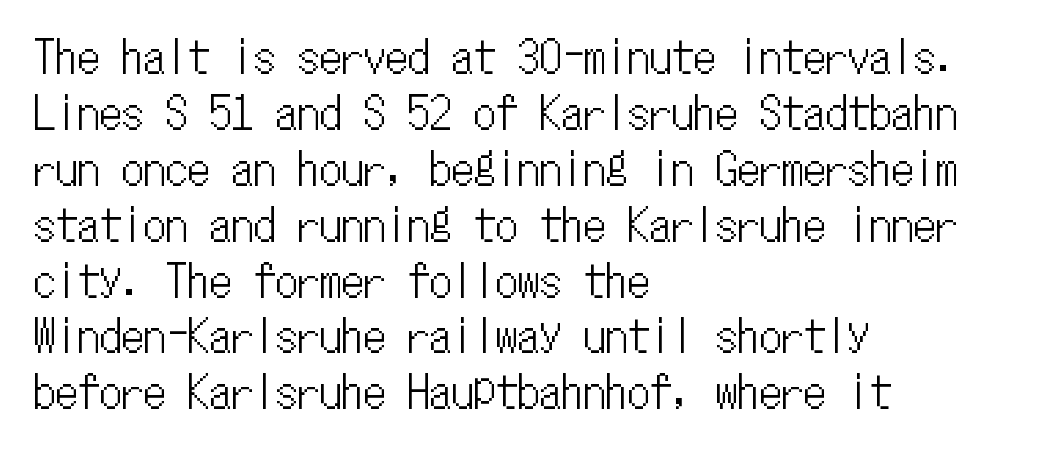
This sample has the even, mechanical cadence of fixed-width lettering. The line-height multiplier appears to be the usual default. If you drew a ruler down the left edge, every line would touch it. Rendered with straight, roman letterforms.
